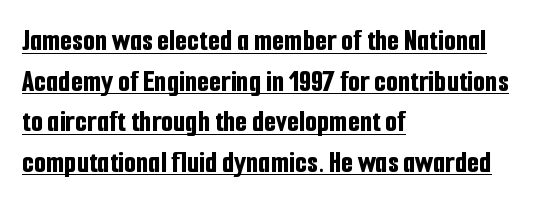
Q: Is the text bold? A: Yes.
Q: Is the text italic (slanted)? A: No, it is upright.
Q: Is the typeface a serif or a sans-serif typeface? A: Sans-serif.
Q: Is the text underlined? A: Yes.
Q: How is the paragraph aligned? A: Left-aligned.
Q: Is the spacing between letters normal or unusually wide? A: Normal.
Q: Is the spacing between lines tight, normal or loose? A: Normal.
Q: Width (condensed, normal, or wide)? A: Condensed.
Q: Stroke contrast? A: Low.
Q: x-height? A: Medium.
Q: Monospaced? A: No.
